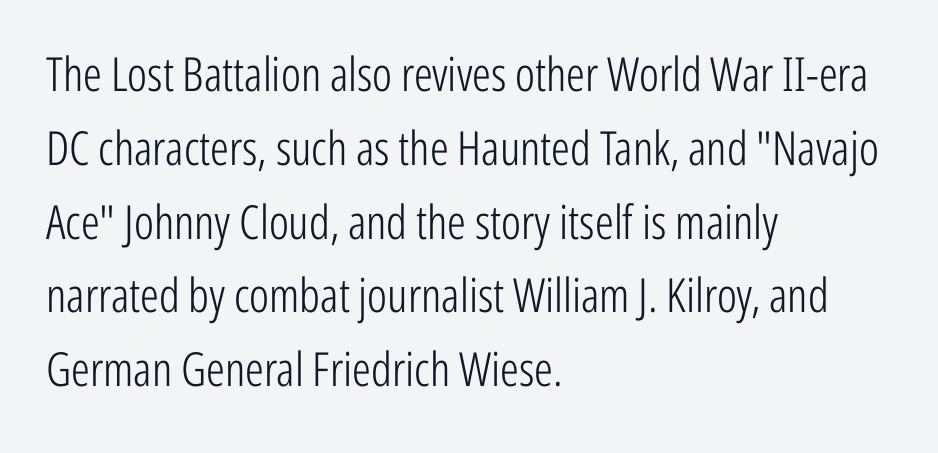
The image shows 47 px light, condensed sans-serif type, upright; set left-aligned, normal line spacing (1.57x), normal letter spacing, not underlined; low stroke contrast and a medium x-height.
